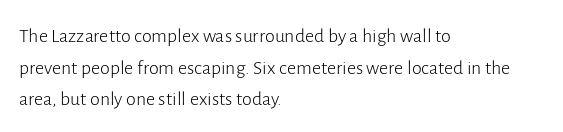
{"italic": "no", "bold": "no", "underline": "no", "align": "left", "line_spacing": "normal", "line_spacing_ratio": 1.58, "letter_spacing": "normal", "letter_spacing_em": 0.0, "glyph_px": 20}
